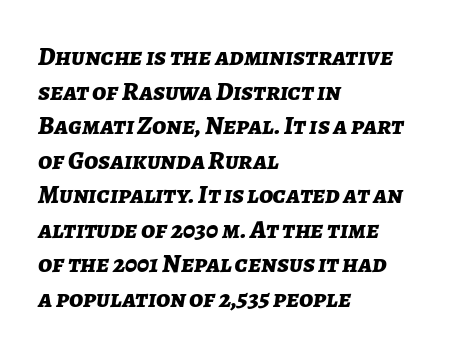
Q: Is the text bold? A: Yes.
Q: Is the text italic (slanted)? A: Yes, it leans right by about 7 degrees.
Q: Is the text underlined? A: No.
Q: How is the paragraph aligned? A: Left-aligned.
Q: Is the spacing between letters normal or unusually wide? A: Normal.
Q: Is the spacing between lines tight, normal or loose? A: Normal.
